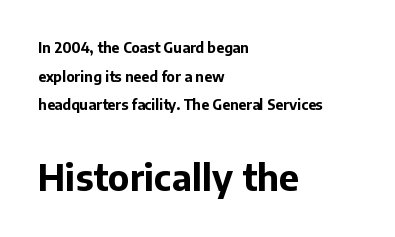
The image shows 36 px bold sans-serif type, upright; set left-aligned, loose line spacing (2.05x), normal letter spacing, not underlined; the second (bottom) block is 2.57x larger; low stroke contrast and a medium x-height.
